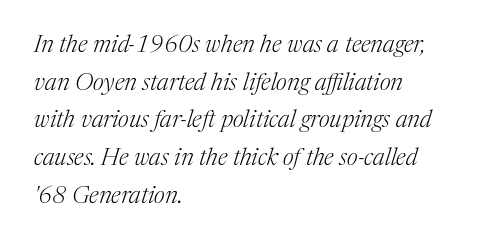
The image shows 24 px text type, italic (leaning right); set left-aligned, normal line spacing (1.57x), normal letter spacing, not underlined.
